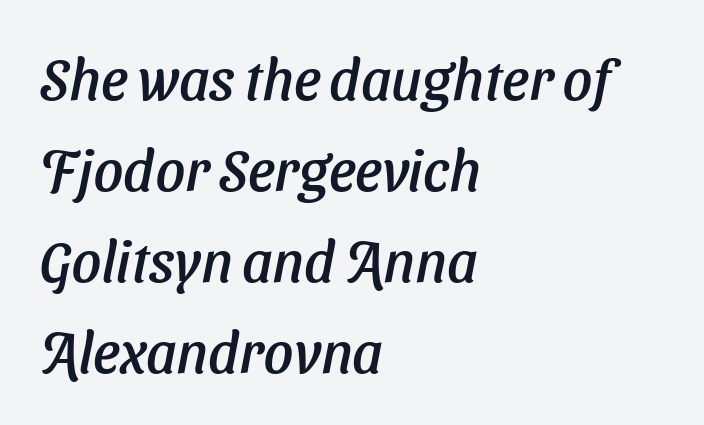
{"italic": "yes", "lean": "right", "slant_degrees": 11, "width": "normal", "stroke_contrast": "low", "x_height": "medium", "monospaced": "no", "underline": "no", "align": "left", "line_spacing": "normal", "line_spacing_ratio": 1.57, "letter_spacing": "normal", "letter_spacing_em": 0.0, "glyph_px": 58}
